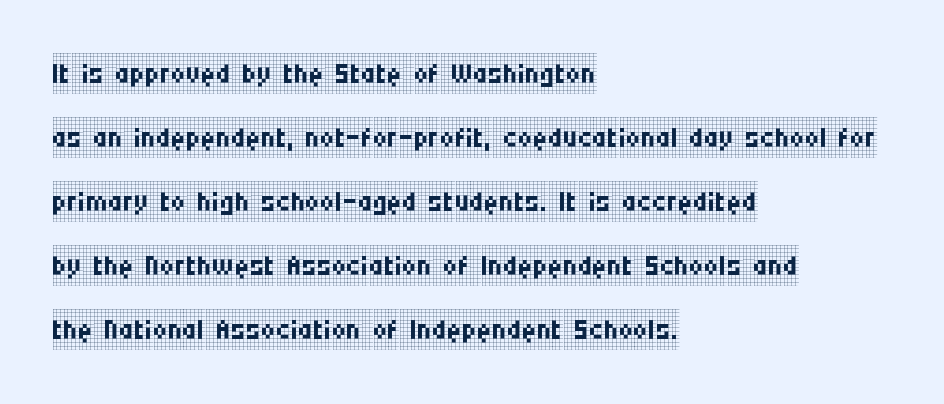
The image shows 41 px regular-weight, condensed serif type, upright; set left-aligned, normal line spacing (1.56x), normal letter spacing, not underlined; low stroke contrast and a large x-height.
